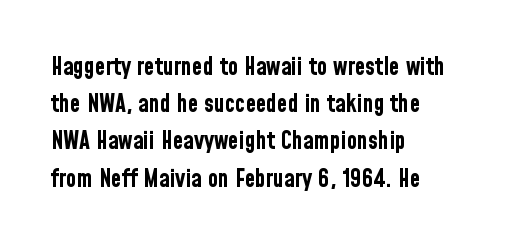
{"italic": "no", "bold": "yes", "underline": "no", "align": "left", "line_spacing": "normal", "line_spacing_ratio": 1.55, "letter_spacing": "normal", "letter_spacing_em": 0.0, "glyph_px": 24}
